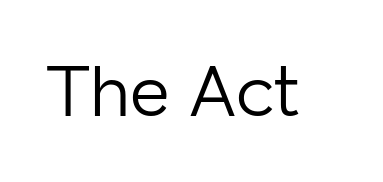
Q: Is the text bold? A: No.
Q: Is the text italic (slanted)? A: No, it is upright.
Q: Is the typeface a serif or a sans-serif typeface? A: Sans-serif.
Q: Is the text underlined? A: No.
Q: Is the spacing between letters normal or unusually wide? A: Normal.
Q: Width (condensed, normal, or wide)? A: Normal.
Q: Stroke contrast? A: Low.
Q: x-height? A: Medium.
Q: Monospaced? A: No.
